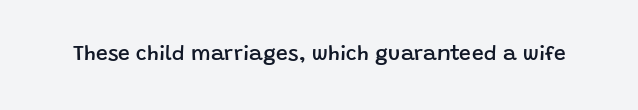
The image shows 21 px text type, upright; set normal letter spacing, not underlined.
